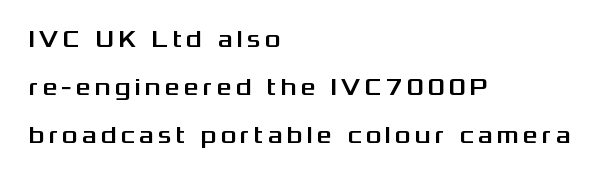
{"italic": "no", "underline": "no", "align": "left", "line_spacing": "loose", "line_spacing_ratio": 2.0, "glyph_px": 24}
